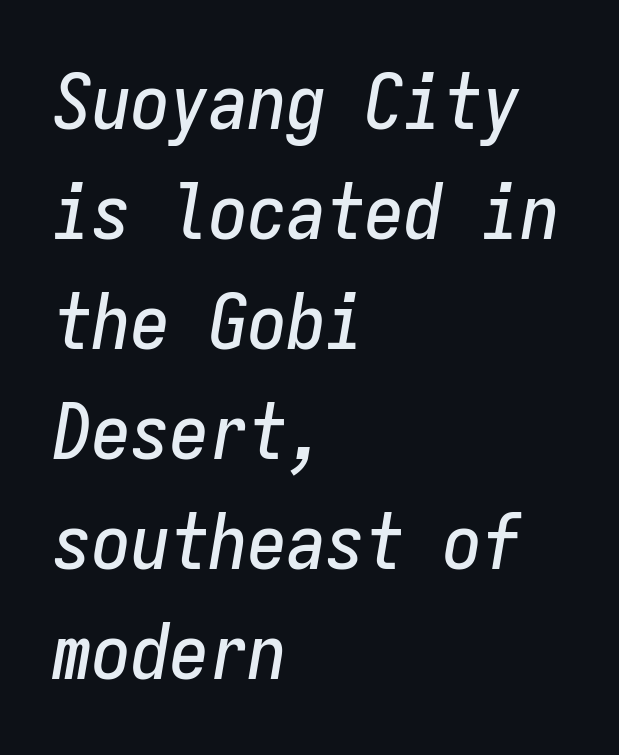
These lines sit exactly where default settings would place them. Typeset ragged right — the left edge is the straight one. A typesetter would call this monospace, since all characters share one set width. Students, note that the glyphs here touch the page at normal intervals. Type without underlining.
